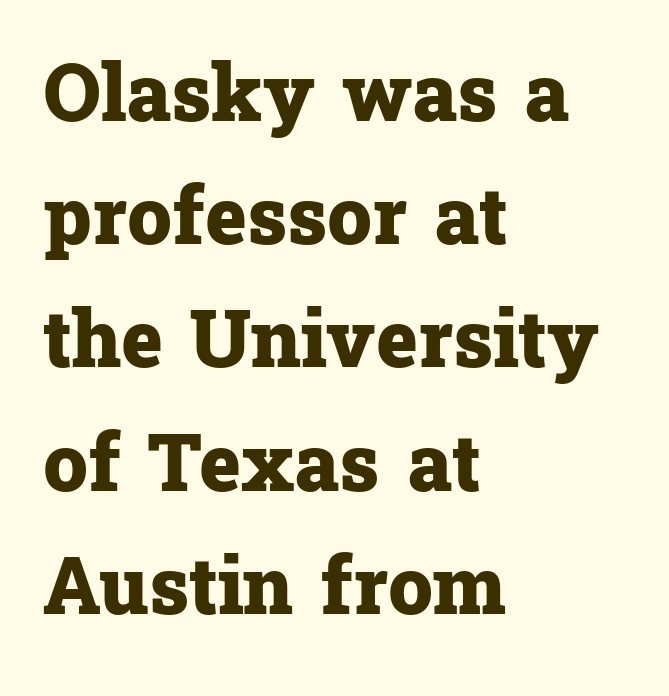
Q: Is the text bold? A: Yes.
Q: Is the text italic (slanted)? A: No, it is upright.
Q: Is the typeface a serif or a sans-serif typeface? A: Serif.
Q: Is the text underlined? A: No.
Q: How is the paragraph aligned? A: Left-aligned.
Q: Is the spacing between letters normal or unusually wide? A: Normal.
Q: Is the spacing between lines tight, normal or loose? A: Normal.
Q: Width (condensed, normal, or wide)? A: Normal.
Q: Stroke contrast? A: Low.
Q: x-height? A: Medium.
Q: Monospaced? A: No.
